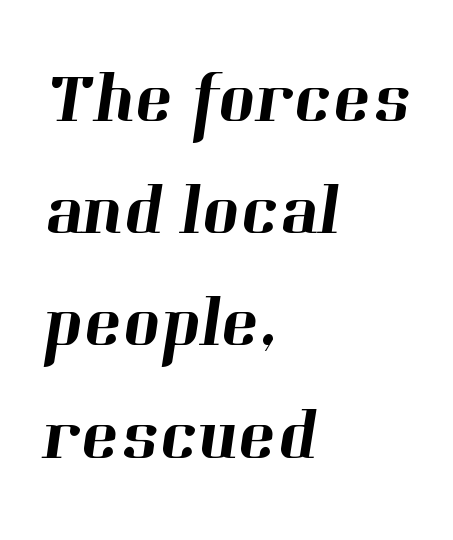
{"serif": "yes", "width": "normal", "stroke_contrast": "high", "x_height": "medium", "monospaced": "no", "underline": "no", "align": "left", "line_spacing": "normal", "line_spacing_ratio": 1.58, "letter_spacing": "normal", "letter_spacing_em": 0.0, "glyph_px": 71}
